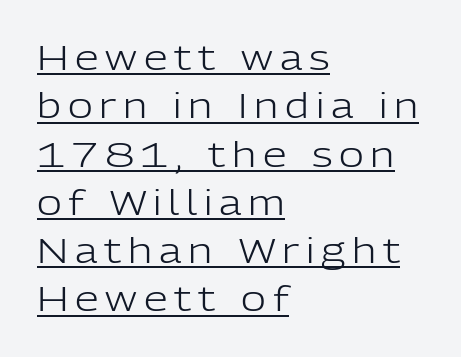
Q: Is the text bold? A: No.
Q: Is the text italic (slanted)? A: No, it is upright.
Q: Is the typeface a serif or a sans-serif typeface? A: Sans-serif.
Q: Is the text underlined? A: Yes.
Q: How is the paragraph aligned? A: Left-aligned.
Q: Is the spacing between letters normal or unusually wide? A: Unusually wide.
Q: Is the spacing between lines tight, normal or loose? A: Normal.
Q: Width (condensed, normal, or wide)? A: Normal.
Q: Stroke contrast? A: Low.
Q: x-height? A: Medium.
Q: Monospaced? A: No.
